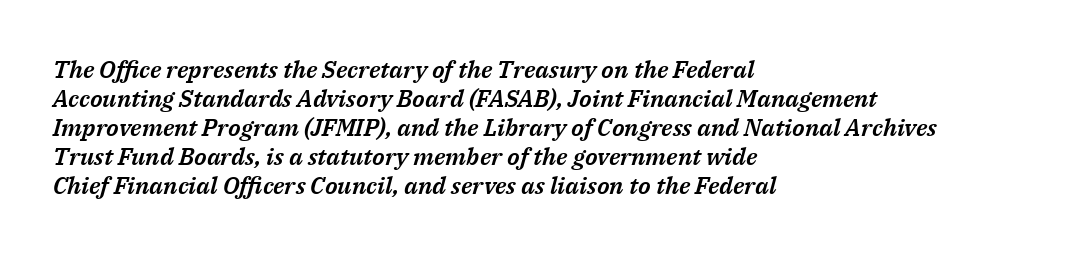
Q: Is the text italic (slanted)? A: Yes, it leans right by about 14 degrees.
Q: Is the text underlined? A: No.
Q: How is the paragraph aligned? A: Left-aligned.
Q: Is the spacing between letters normal or unusually wide? A: Normal.
